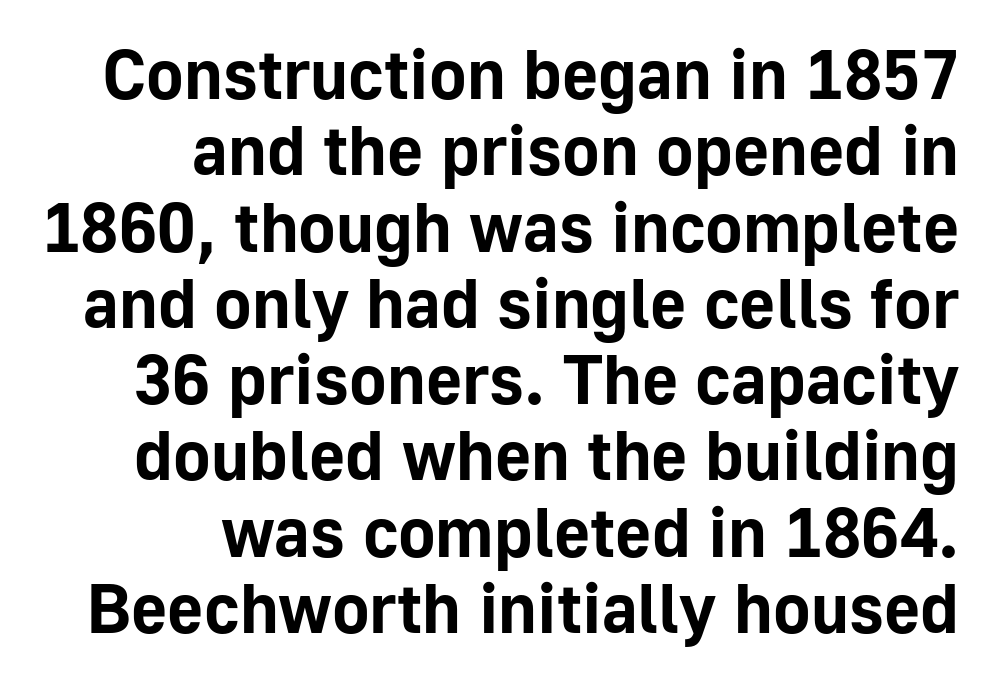
Q: Is the text bold? A: Yes.
Q: Is the text italic (slanted)? A: No, it is upright.
Q: Is the typeface a serif or a sans-serif typeface? A: Sans-serif.
Q: Is the text underlined? A: No.
Q: How is the paragraph aligned? A: Right-aligned.
Q: Is the spacing between letters normal or unusually wide? A: Normal.
Q: Is the spacing between lines tight, normal or loose? A: Tight.
Q: Width (condensed, normal, or wide)? A: Normal.
Q: Stroke contrast? A: Low.
Q: x-height? A: Medium.
Q: Monospaced? A: No.
